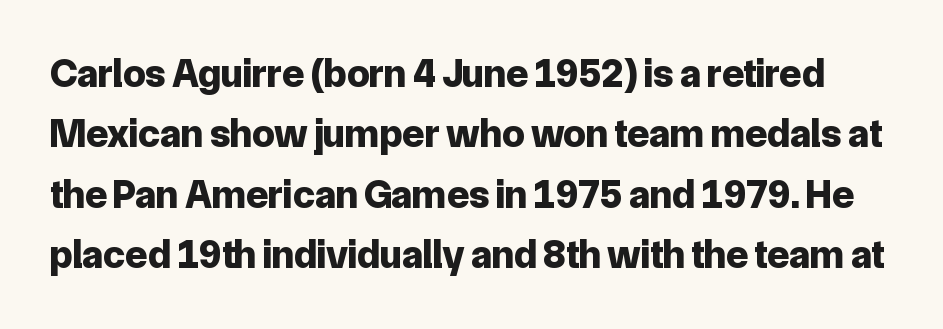
{"serif": "no", "italic": "no", "bold": "yes", "weight": "bold", "width": "normal", "stroke_contrast": "low", "x_height": "medium", "monospaced": "no", "underline": "no", "line_spacing": "normal", "line_spacing_ratio": 1.51, "letter_spacing": "normal", "letter_spacing_em": 0.0, "glyph_px": 40}
